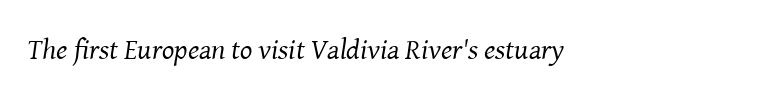
{"serif": "yes", "italic": "yes", "lean": "right", "slant_degrees": 8, "bold": "no", "weight": "regular", "width": "normal", "stroke_contrast": "medium", "x_height": "medium", "monospaced": "no", "underline": "no", "letter_spacing": "normal", "letter_spacing_em": 0.0, "glyph_px": 29}
